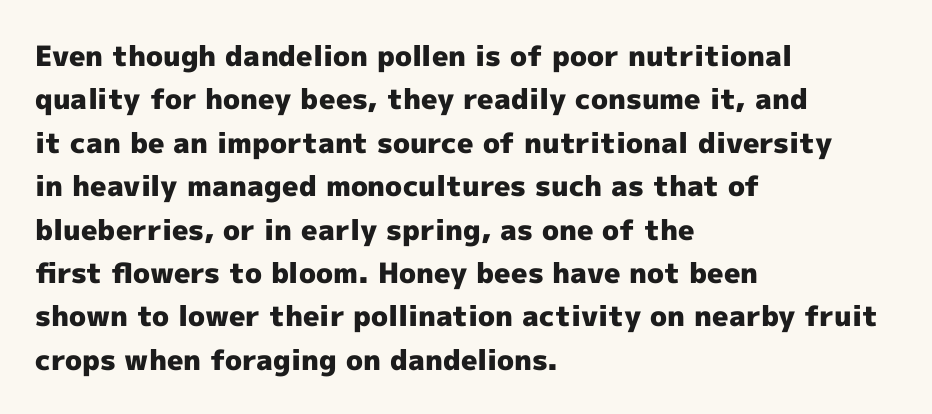
Q: Is the text bold? A: Yes.
Q: Is the text italic (slanted)? A: No, it is upright.
Q: Is the typeface a serif or a sans-serif typeface? A: Sans-serif.
Q: Is the text underlined? A: No.
Q: How is the paragraph aligned? A: Left-aligned.
Q: Is the spacing between letters normal or unusually wide? A: Normal.
Q: Is the spacing between lines tight, normal or loose? A: Normal.
Q: Width (condensed, normal, or wide)? A: Normal.
Q: x-height? A: Medium.
Q: Monospaced? A: No.
